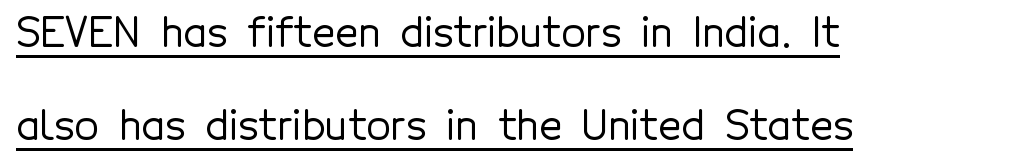
Q: Is the text italic (slanted)? A: No, it is upright.
Q: Is the typeface a serif or a sans-serif typeface? A: Sans-serif.
Q: Is the text underlined? A: Yes.
Q: How is the paragraph aligned? A: Left-aligned.
Q: Is the spacing between letters normal or unusually wide? A: Normal.
Q: Is the spacing between lines tight, normal or loose? A: Loose.
Q: Width (condensed, normal, or wide)? A: Normal.
Q: x-height? A: Medium.
Q: Monospaced? A: No.
